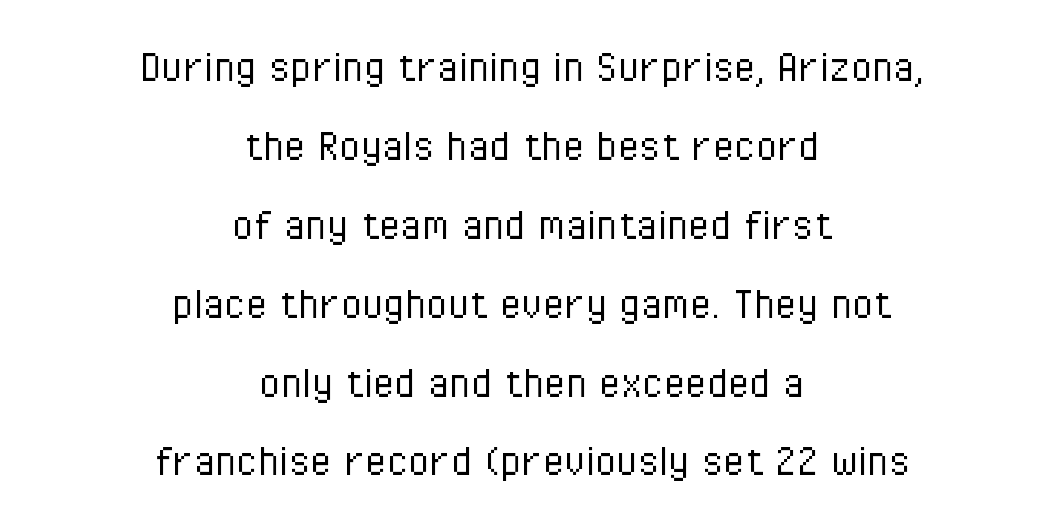
{"serif": "no", "italic": "no", "bold": "no", "weight": "light", "width": "condensed", "stroke_contrast": "low", "x_height": "medium", "monospaced": "no", "underline": "no", "align": "center", "line_spacing": "normal", "line_spacing_ratio": 1.61, "letter_spacing": "normal", "letter_spacing_em": 0.0, "glyph_px": 49}
